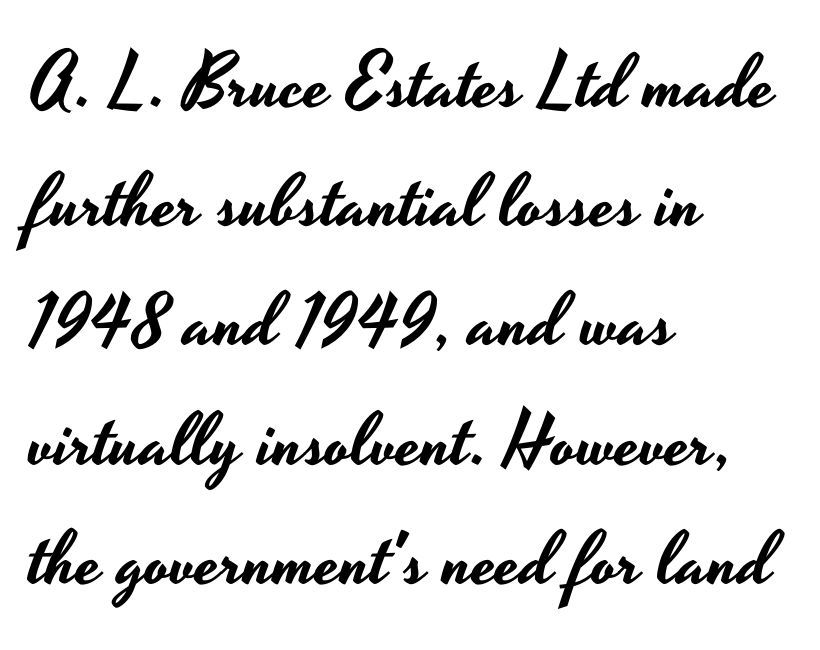
{"serif": "no", "width": "wide", "stroke_contrast": "low", "x_height": "small", "monospaced": "no", "underline": "no", "align": "left", "line_spacing": "normal", "line_spacing_ratio": 1.59, "letter_spacing": "normal", "letter_spacing_em": 0.0, "glyph_px": 75}
